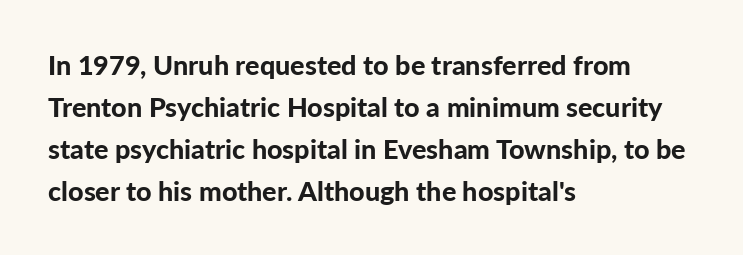
{"italic": "no", "bold": "yes", "underline": "no", "align": "left", "line_spacing": "normal", "line_spacing_ratio": 1.55, "letter_spacing": "normal", "letter_spacing_em": 0.0, "glyph_px": 27}
